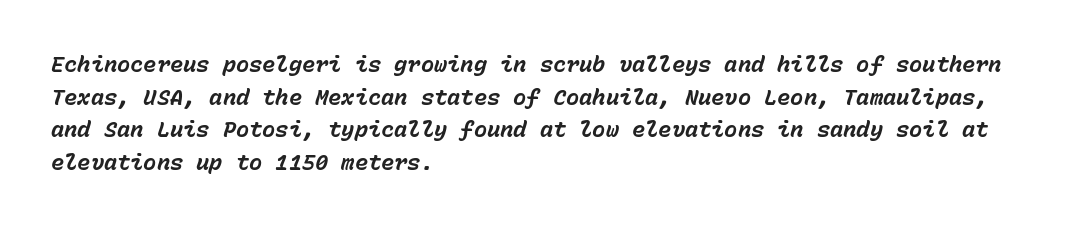
Nobody drew a line under any word here. Layout note: lines flush left. Is the letter spacing exaggerated? No — it looks like the ordinary default. Every letter is thick-stroked: bold, no question. This is oblique type, the kind used for emphasis or titles. Honestly, the row spacing looks completely unremarkable.
